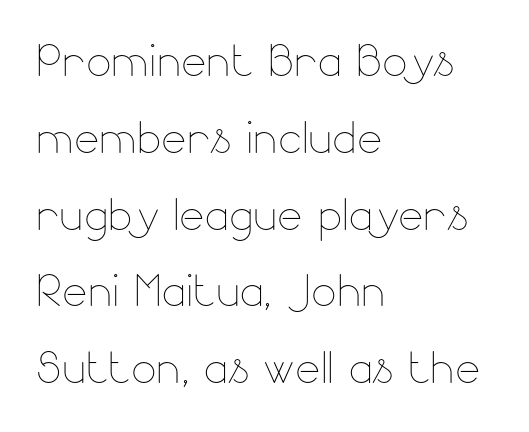
Q: Is the text bold? A: No.
Q: Is the text italic (slanted)? A: No, it is upright.
Q: Is the text underlined? A: No.
Q: How is the paragraph aligned? A: Left-aligned.
Q: Is the spacing between letters normal or unusually wide? A: Normal.
Q: Is the spacing between lines tight, normal or loose? A: Normal.
Q: Width (condensed, normal, or wide)? A: Normal.
Q: Stroke contrast? A: Low.
Q: x-height? A: Small.
Q: Monospaced? A: No.
